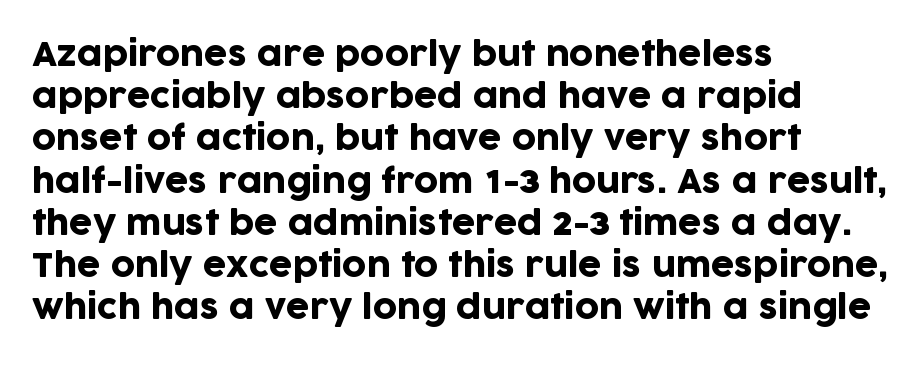
Each new line begins a customary step beneath the previous one. Each word holds together tightly as a unit, with standard inter-letter gaps. You can tell from the bare stems that sans-serif type was used. The rendering uses natural spacing where letterforms have individual widths. Designer's note — italics off, roman on. Which margin do the lines hug? The left one — the right edge is uneven.
